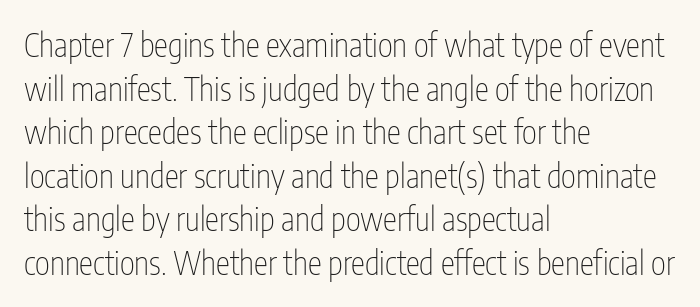
The image shows 32 px thin, condensed sans-serif type, upright; set left-aligned, normal line spacing (1.36x), normal letter spacing, not underlined; low stroke contrast and a medium x-height.
